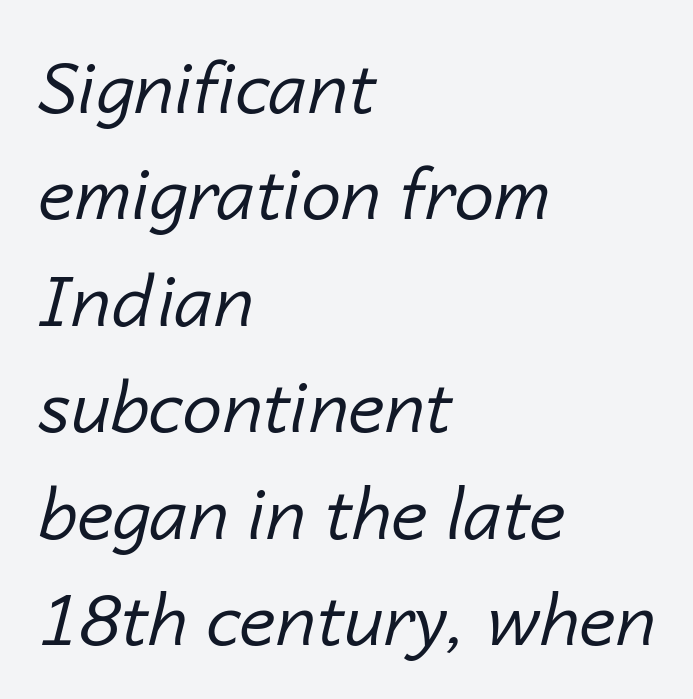
Q: Is the text bold? A: No.
Q: Is the text italic (slanted)? A: Yes, it leans right by about 14 degrees.
Q: Is the text underlined? A: No.
Q: How is the paragraph aligned? A: Left-aligned.
Q: Is the spacing between letters normal or unusually wide? A: Normal.
Q: Is the spacing between lines tight, normal or loose? A: Normal.
Q: Width (condensed, normal, or wide)? A: Normal.
Q: Stroke contrast? A: Low.
Q: x-height? A: Medium.
Q: Monospaced? A: No.
